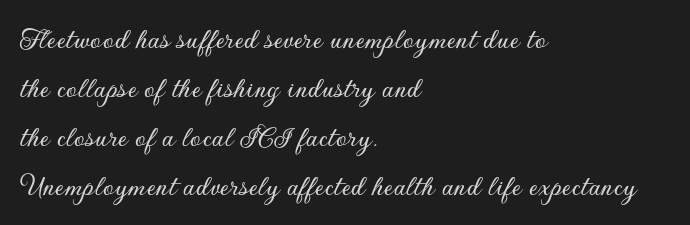
The image shows 31 px sans-serif type; set left-aligned, normal line spacing (1.58x), normal letter spacing, not underlined; low stroke contrast and a small x-height.
